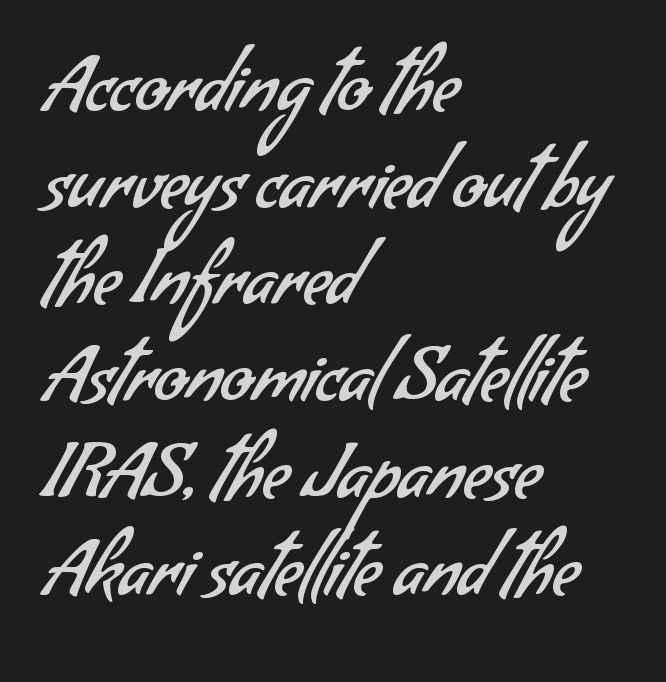
The image shows 75 px regular-weight sans-serif type; set left-aligned, normal line spacing (1.29x), normal letter spacing, not underlined; low stroke contrast and a small x-height.
